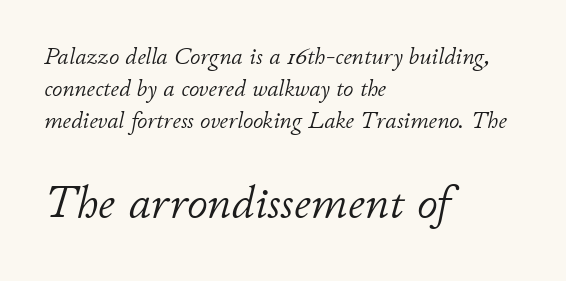
{"italic": "yes", "lean": "right", "slant_degrees": 11, "bold": "no", "weight": "light", "width": "normal", "stroke_contrast": "low", "x_height": "small", "monospaced": "no", "underline": "no", "align": "left", "line_spacing": "normal", "line_spacing_ratio": 1.4, "letter_spacing": "normal", "letter_spacing_em": 0.0, "larger_block": "second", "size_ratio": 2.0, "glyph_px": 46}
